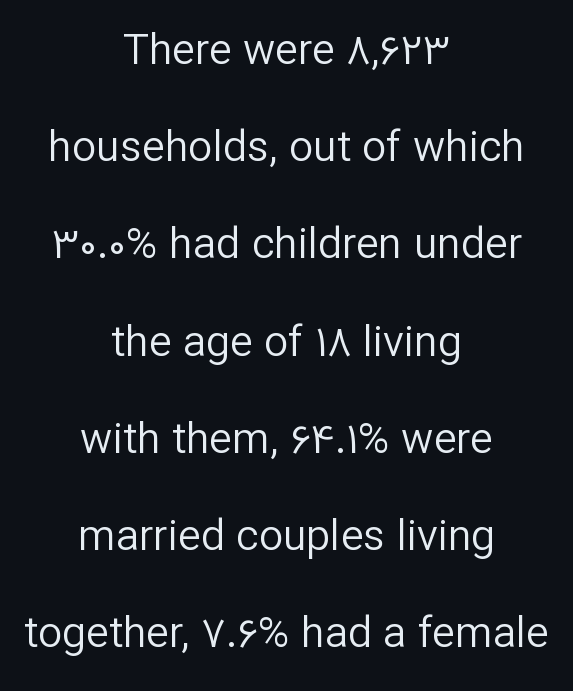
Q: Is the text bold? A: No.
Q: Is the text italic (slanted)? A: No, it is upright.
Q: Is the typeface a serif or a sans-serif typeface? A: Sans-serif.
Q: Is the text underlined? A: No.
Q: How is the paragraph aligned? A: Centered.
Q: Is the spacing between letters normal or unusually wide? A: Normal.
Q: Is the spacing between lines tight, normal or loose? A: Loose.
Q: Width (condensed, normal, or wide)? A: Normal.
Q: Stroke contrast? A: Low.
Q: x-height? A: Medium.
Q: Monospaced? A: No.
